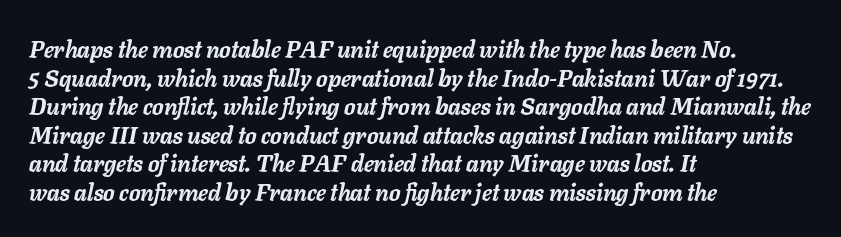
Q: Is the text bold? A: Yes.
Q: Is the text italic (slanted)? A: Yes, it leans right by about 11 degrees.
Q: Is the text underlined? A: No.
Q: How is the paragraph aligned? A: Left-aligned.
Q: Is the spacing between letters normal or unusually wide? A: Normal.
